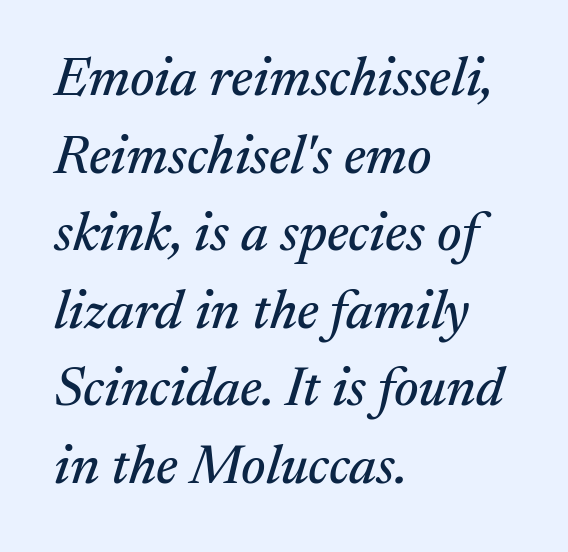
One glance says typical: line gaps are just what's usual. In terms of letterform style, serifs are clearly present. Slanted lettering throughout. This sample has the flowing, uneven cadence of proportional lettering.
